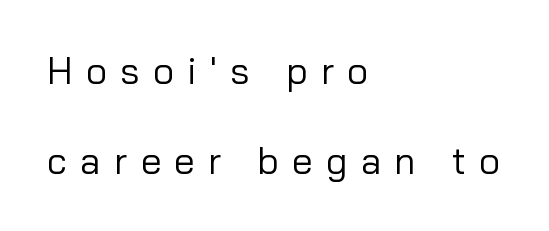
Every character sits straight up, as roman type does. The lines in this sample share a left origin and differ only in where they stop. Here the designer chose a conventional face with non-uniform glyph widths. Does extra space separate the letters? Yes, quite a lot of it. The designer went with a sans here, leaving each stem footless.
